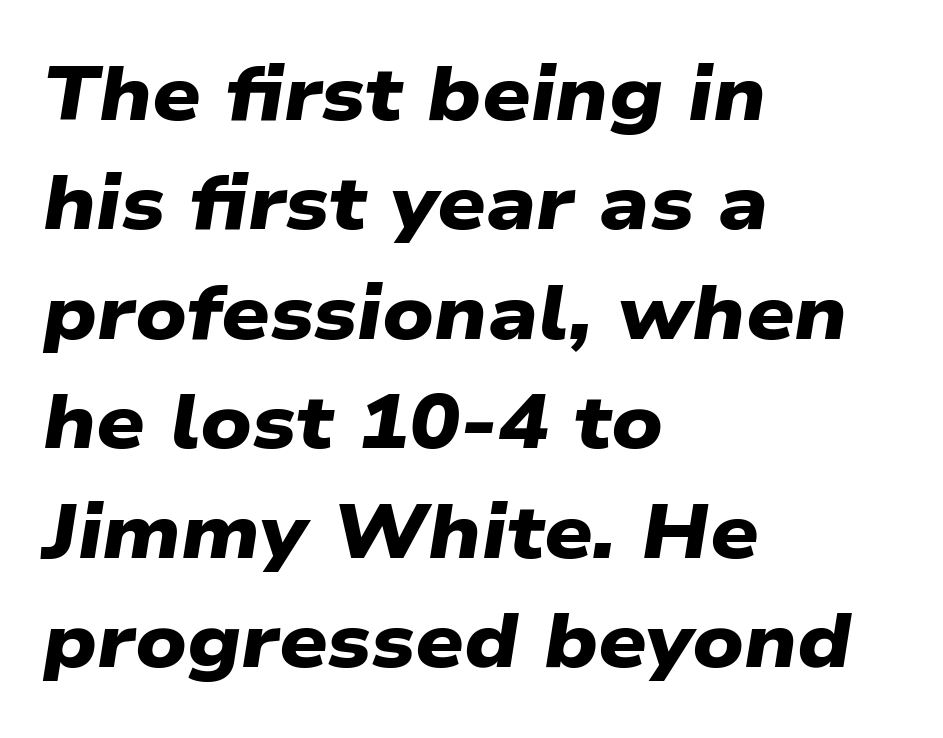
Q: Is the text bold? A: Yes.
Q: Is the typeface a serif or a sans-serif typeface? A: Sans-serif.
Q: Is the text underlined? A: No.
Q: How is the paragraph aligned? A: Left-aligned.
Q: Is the spacing between letters normal or unusually wide? A: Normal.
Q: Is the spacing between lines tight, normal or loose? A: Normal.
Q: Width (condensed, normal, or wide)? A: Wide.
Q: Stroke contrast? A: Low.
Q: x-height? A: Medium.
Q: Monospaced? A: No.
